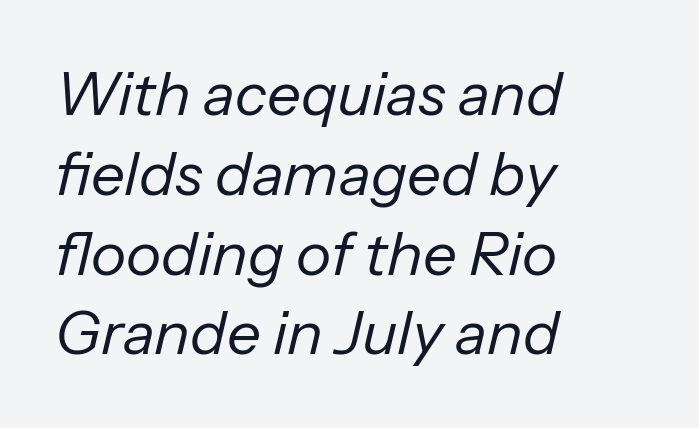
{"italic": "yes", "lean": "right", "slant_degrees": 13, "bold": "no", "weight": "regular", "width": "normal", "stroke_contrast": "low", "x_height": "medium", "monospaced": "no", "underline": "no", "align": "left", "line_spacing": "normal", "line_spacing_ratio": 1.33, "letter_spacing": "normal", "letter_spacing_em": 0.0, "glyph_px": 60}
